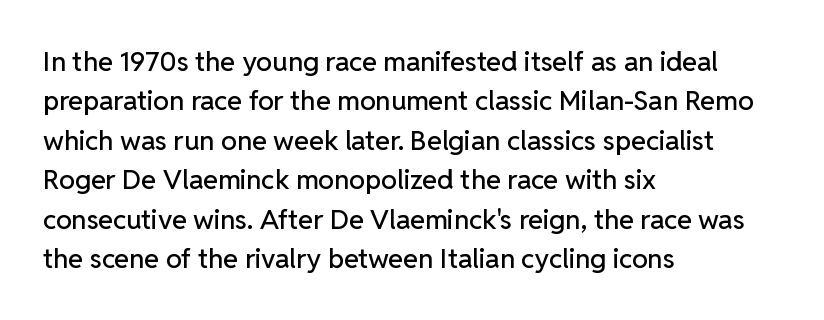
{"italic": "no", "underline": "no", "align": "left", "line_spacing": "normal", "line_spacing_ratio": 1.46, "letter_spacing": "normal", "letter_spacing_em": 0.0, "glyph_px": 27}
